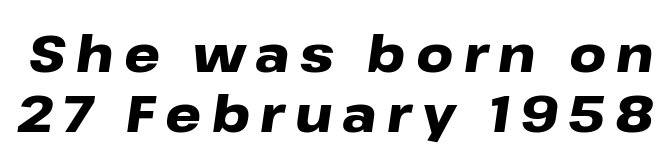
Q: Is the text bold? A: Yes.
Q: Is the text italic (slanted)? A: Yes, it leans right by about 8 degrees.
Q: Is the text underlined? A: No.
Q: Is the spacing between letters normal or unusually wide? A: Unusually wide.
Q: Width (condensed, normal, or wide)? A: Wide.
Q: Stroke contrast? A: Low.
Q: x-height? A: Medium.
Q: Monospaced? A: No.
